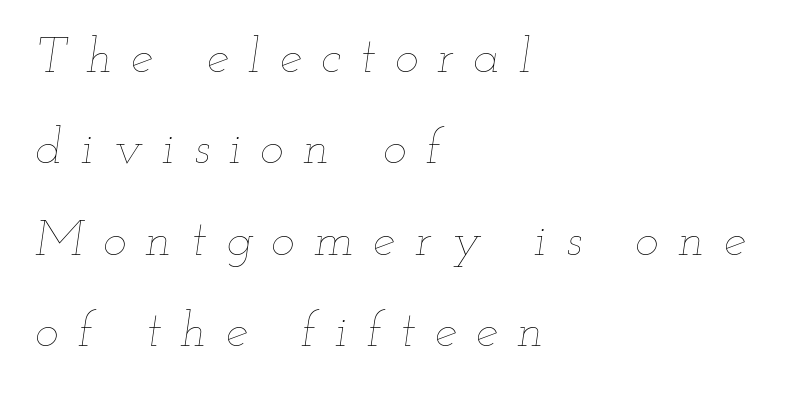
The baseline area is clear. Casual observation: everything's shoved over to the left. Looks like regular typesetting: each glyph gets only the width it needs. Weight: not bold — regular or lighter.
